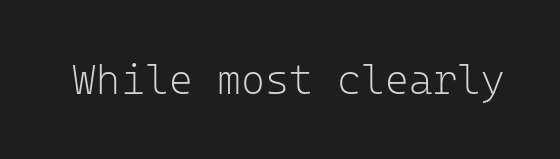
{"serif": "no", "italic": "no", "bold": "no", "weight": "light", "width": "normal", "stroke_contrast": "low", "x_height": "medium", "monospaced": "yes", "underline": "no", "letter_spacing": "normal", "letter_spacing_em": 0.0, "glyph_px": 41}
